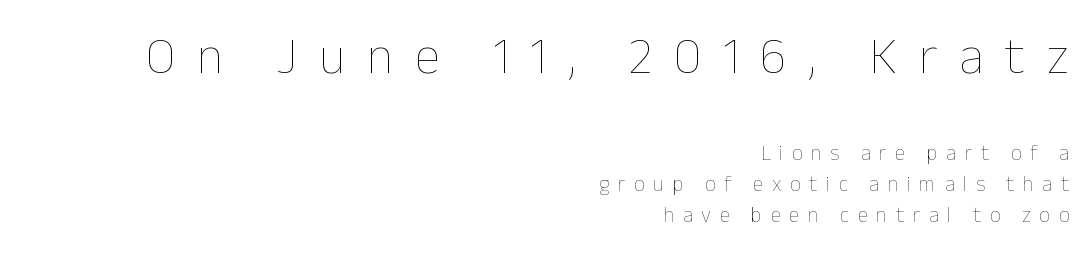
Rows of type keep a routine distance in the vertical direction. This layout puts the oversized block above and the modest block below. Italic? Not at all — the glyphs are vertical. Stems here are at most as thick as an everyday book face. Is this a fixed-width face? No — the glyphs have proportional, varying widths. Underline: absent.
